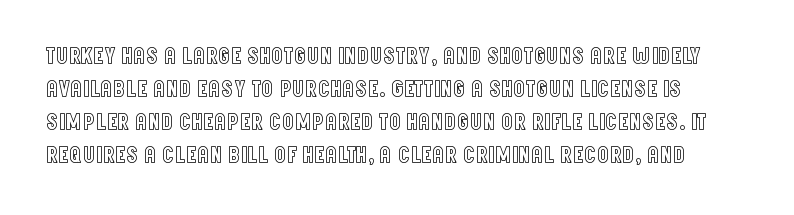
Q: Is the text italic (slanted)? A: No, it is upright.
Q: Is the text underlined? A: No.
Q: Is the spacing between letters normal or unusually wide? A: Normal.
Q: Is the spacing between lines tight, normal or loose? A: Normal.
